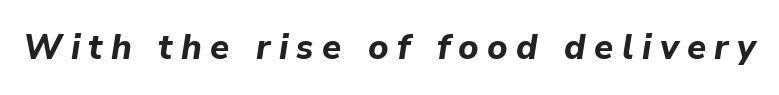
The baseline area is clear. Short note: letters widely spaced. Each letter keeps its own natural width here, so spacing adapts to shape. Notice how the stems are inclined rather than vertical — that's the hallmark of italics. The glyphs have the mass of a bold cut.
